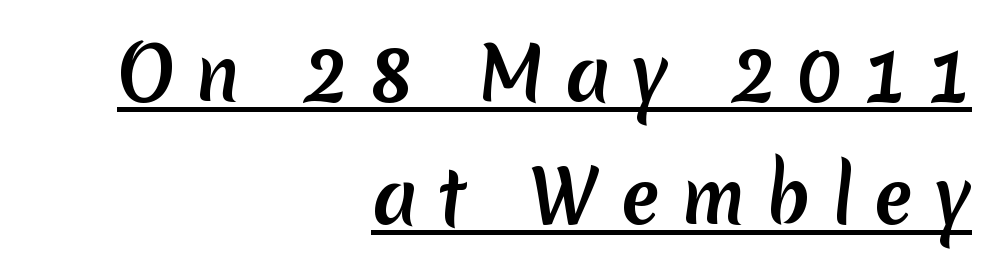
{"serif": "no", "width": "normal", "stroke_contrast": "medium", "x_height": "medium", "monospaced": "no", "underline": "yes", "align": "right", "line_spacing_ratio": 1.71, "letter_spacing": "wide", "letter_spacing_em": 0.28, "glyph_px": 72}
